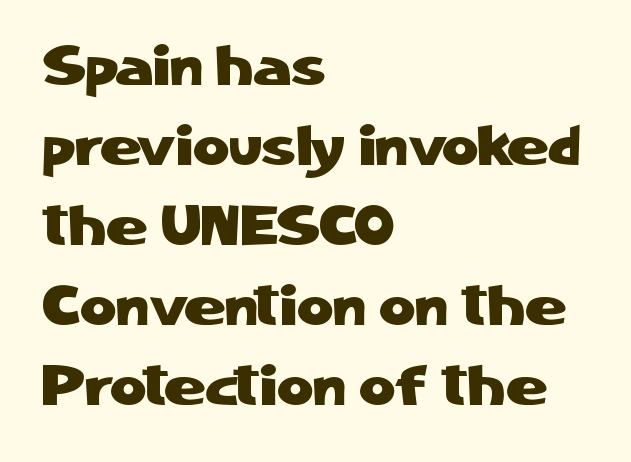
{"serif": "no", "italic": "no", "width": "normal", "stroke_contrast": "low", "x_height": "medium", "monospaced": "no", "underline": "no", "align": "left", "line_spacing": "normal", "line_spacing_ratio": 1.43, "letter_spacing": "normal", "letter_spacing_em": 0.0, "glyph_px": 56}
